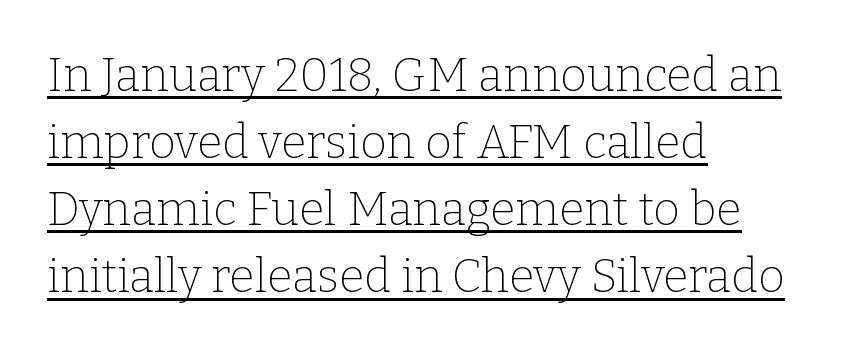
The image shows 46 px thin serif type, upright; set left-aligned, normal line spacing (1.46x), normal letter spacing, underlined; low stroke contrast and a medium x-height.
